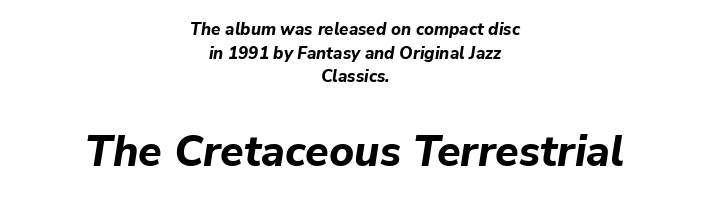
{"italic": "yes", "lean": "right", "slant_degrees": 9, "bold": "yes", "weight": "bold", "width": "normal", "stroke_contrast": "low", "x_height": "medium", "monospaced": "no", "underline": "no", "align": "center", "line_spacing": "normal", "line_spacing_ratio": 1.39, "letter_spacing": "normal", "letter_spacing_em": 0.0, "larger_block": "second", "size_ratio": 2.53, "glyph_px": 43}
